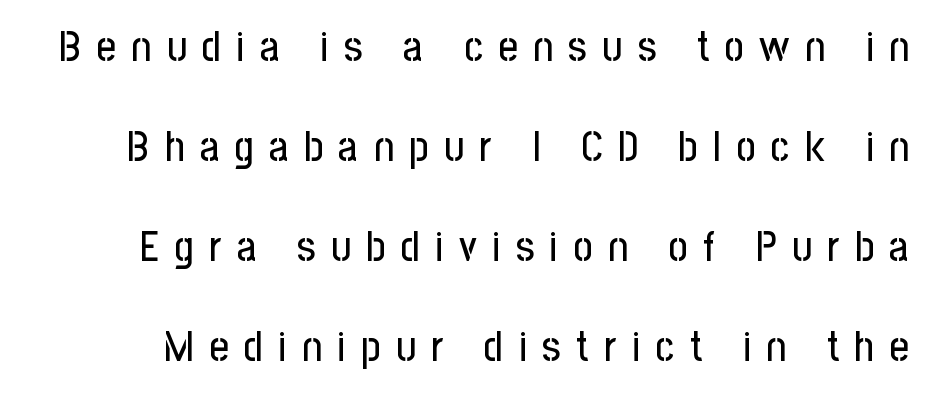
The image shows 42 px condensed sans-serif type, upright; set loose line spacing (2.38x), unusually wide letter spacing (+0.37 em), not underlined; low stroke contrast and a medium x-height.
